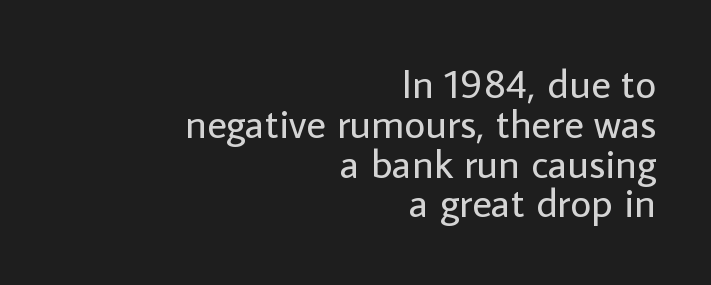
{"serif": "no", "italic": "no", "bold": "no", "weight": "regular", "width": "normal", "stroke_contrast": "low", "x_height": "medium", "monospaced": "no", "underline": "no", "align": "right", "line_spacing": "tight", "line_spacing_ratio": 0.97, "letter_spacing": "normal", "letter_spacing_em": 0.0, "glyph_px": 41}
